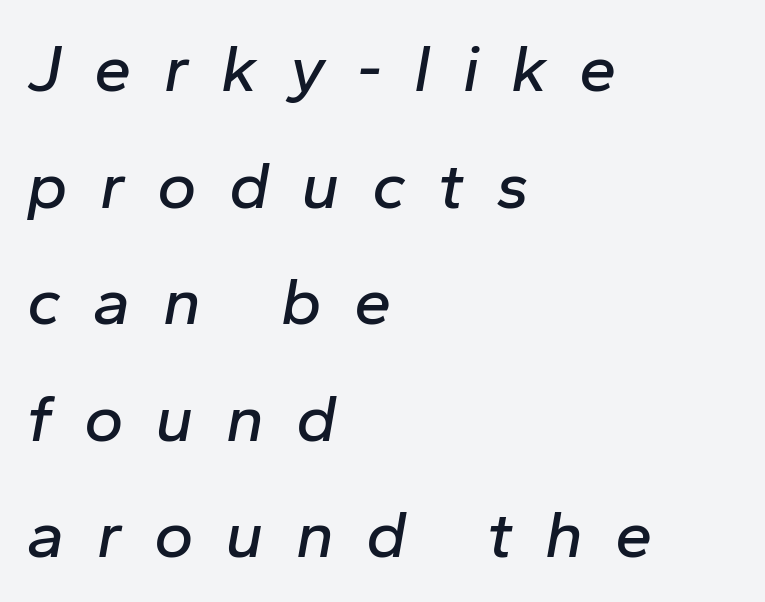
Q: Is the text italic (slanted)? A: Yes, it leans right by about 10 degrees.
Q: Is the text underlined? A: No.
Q: How is the paragraph aligned? A: Left-aligned.
Q: Is the spacing between letters normal or unusually wide? A: Unusually wide.
Q: Width (condensed, normal, or wide)? A: Normal.
Q: Stroke contrast? A: Low.
Q: x-height? A: Medium.
Q: Monospaced? A: No.
